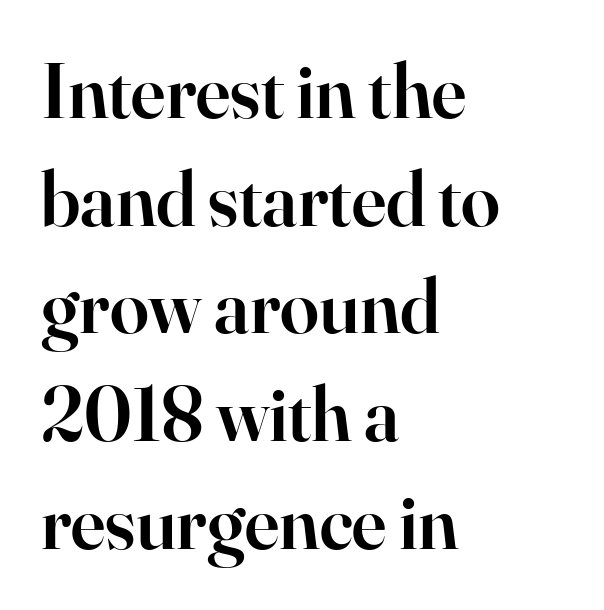
Proportional: the letters do not fall into vertical columns. Decoration check: the copy has no underline. It's the straight-up-and-down kind of type. The paragraph has a hard left edge and a soft right edge. A normal amount of white space separates one row of letters from the next. Tracking here is standard; glyphs follow each other at the usual distance.
